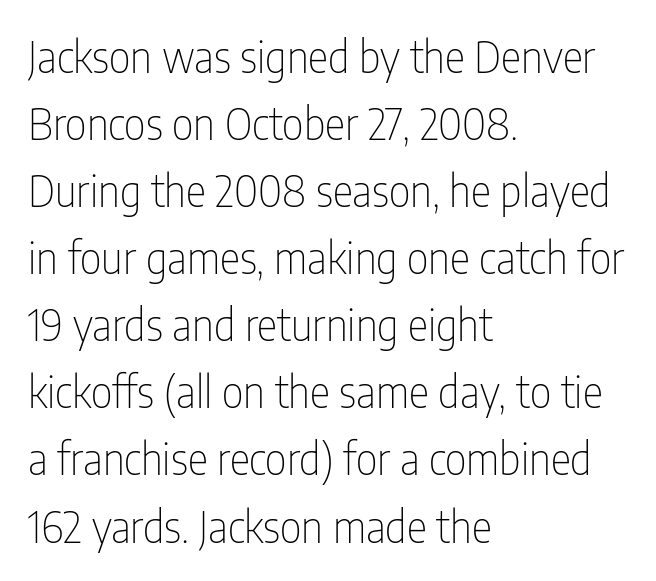
{"serif": "no", "italic": "no", "bold": "no", "weight": "thin", "width": "condensed", "stroke_contrast": "low", "x_height": "medium", "monospaced": "no", "underline": "no", "align": "left", "line_spacing": "normal", "line_spacing_ratio": 1.56, "letter_spacing": "normal", "letter_spacing_em": 0.0, "glyph_px": 43}
